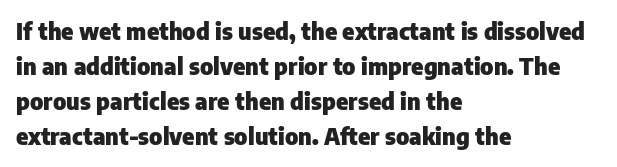
{"italic": "no", "bold": "yes", "underline": "no", "align": "left", "line_spacing": "normal", "line_spacing_ratio": 1.52, "letter_spacing": "normal", "letter_spacing_em": 0.0, "glyph_px": 23}
